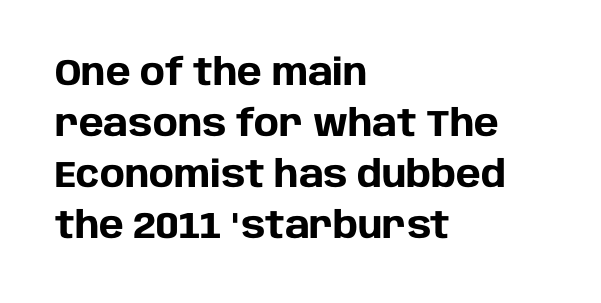
{"serif": "no", "italic": "no", "bold": "yes", "weight": "heavy", "width": "normal", "stroke_contrast": "low", "x_height": "large", "monospaced": "no", "underline": "no", "align": "left", "line_spacing": "normal", "line_spacing_ratio": 1.38, "letter_spacing": "normal", "letter_spacing_em": 0.0, "glyph_px": 37}
